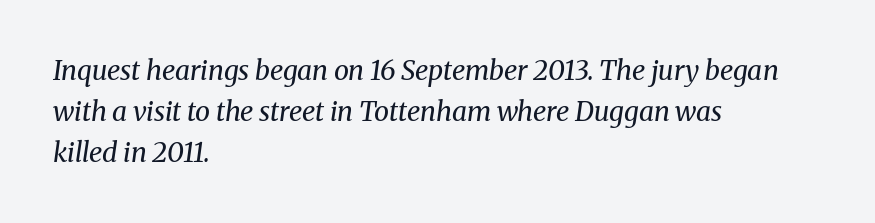
The image shows 27 px text type, italic (leaning right); set left-aligned, normal line spacing (1.51x), normal letter spacing, not underlined.
